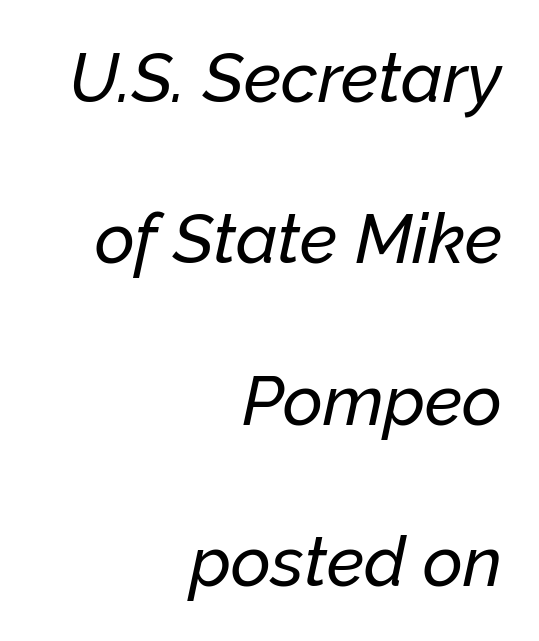
Q: Is the text italic (slanted)? A: Yes, it leans right by about 12 degrees.
Q: Is the text underlined? A: No.
Q: How is the paragraph aligned? A: Right-aligned.
Q: Is the spacing between letters normal or unusually wide? A: Normal.
Q: Is the spacing between lines tight, normal or loose? A: Loose.
Q: Width (condensed, normal, or wide)? A: Normal.
Q: Stroke contrast? A: Low.
Q: x-height? A: Medium.
Q: Monospaced? A: No.
